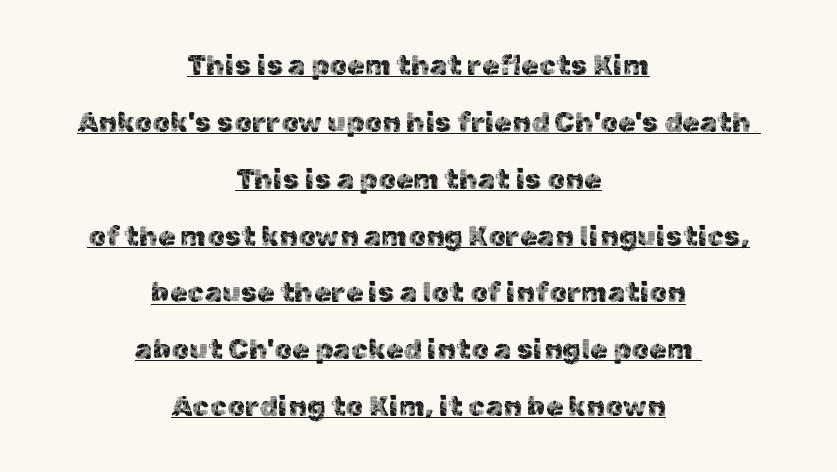
A roman cut, with each character standing at attention. Default kerning and tracking; the words read as compact shapes. The passage shown is typed in a proportional face where columns would drift. Notice how the passage keeps no hard edge, just a central spine. A typesetter would label this face a sans.
